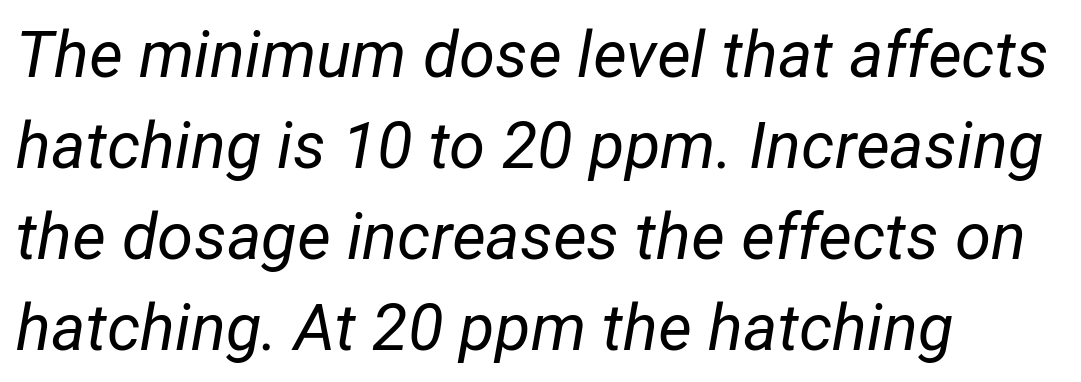
The image shows 65 px regular-weight type, italic (leaning right); set left-aligned, normal line spacing (1.4x), normal letter spacing, not underlined; low stroke contrast and a medium x-height.
